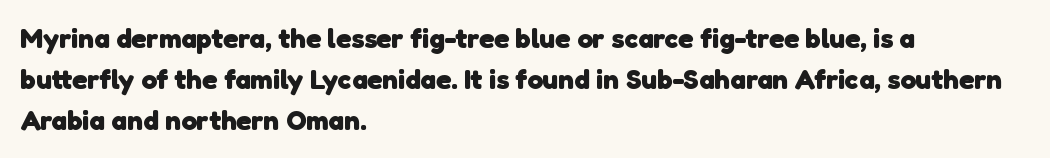
{"serif": "no", "bold": "yes", "weight": "heavy", "width": "normal", "stroke_contrast": "low", "x_height": "medium", "monospaced": "no", "underline": "no", "align": "left", "line_spacing": "normal", "line_spacing_ratio": 1.47, "letter_spacing": "normal", "letter_spacing_em": 0.0, "glyph_px": 28}
